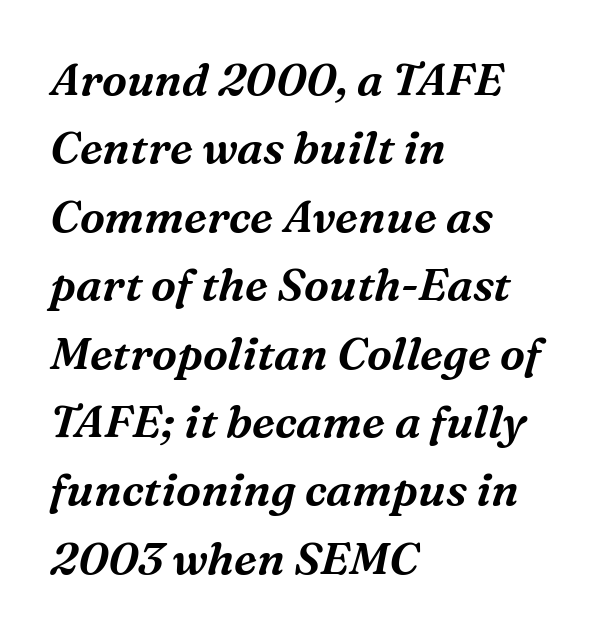
{"serif": "yes", "italic": "yes", "lean": "right", "slant_degrees": 16, "width": "normal", "stroke_contrast": "medium", "x_height": "medium", "monospaced": "no", "underline": "no", "align": "left", "line_spacing": "normal", "line_spacing_ratio": 1.52, "letter_spacing": "normal", "letter_spacing_em": 0.0, "glyph_px": 45}
